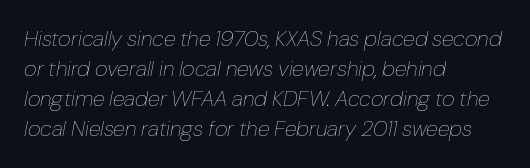
{"italic": "yes", "lean": "right", "slant_degrees": 10, "bold": "no", "underline": "no", "align": "left", "line_spacing": "normal", "line_spacing_ratio": 1.37, "letter_spacing": "normal", "letter_spacing_em": 0.0, "glyph_px": 22}
